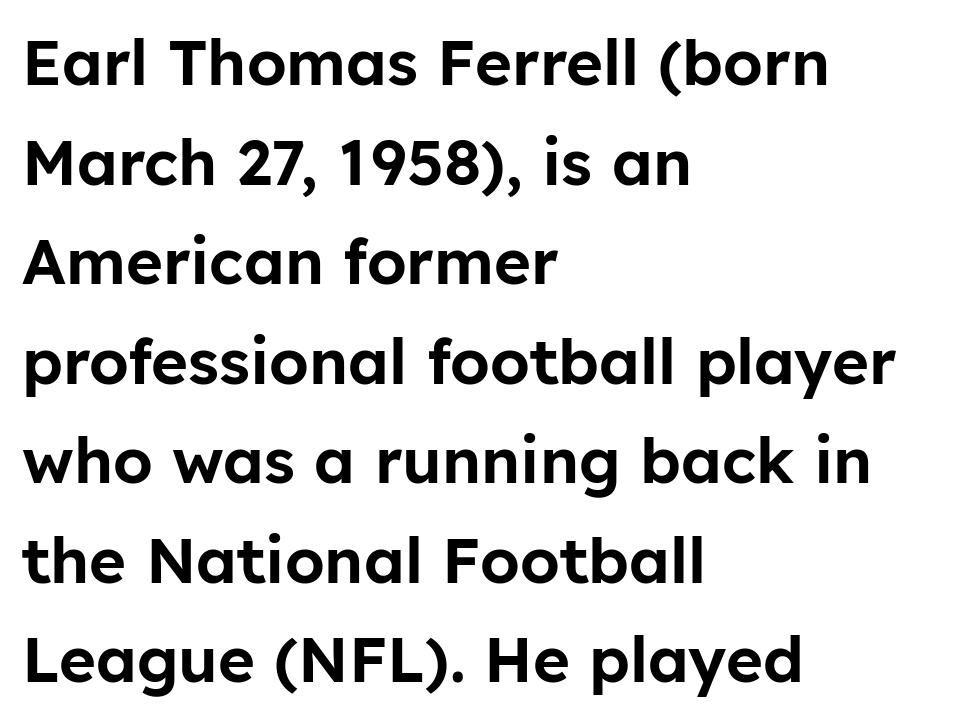
{"serif": "no", "italic": "no", "width": "normal", "stroke_contrast": "low", "x_height": "medium", "monospaced": "no", "underline": "no", "align": "left", "line_spacing": "normal", "line_spacing_ratio": 1.58, "letter_spacing": "normal", "letter_spacing_em": 0.0, "glyph_px": 63}
